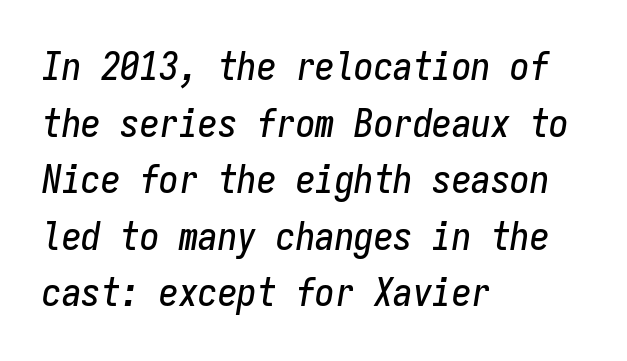
{"italic": "yes", "lean": "right", "slant_degrees": 9, "width": "condensed", "stroke_contrast": "low", "x_height": "medium", "monospaced": "yes", "underline": "no", "align": "left", "line_spacing": "normal", "line_spacing_ratio": 1.45, "letter_spacing": "normal", "letter_spacing_em": 0.0, "glyph_px": 39}
